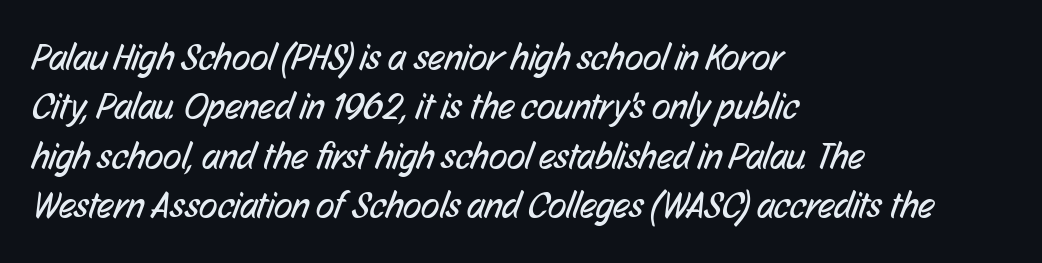
The image shows 38 px regular-weight, condensed sans-serif type; set left-aligned, normal line spacing (1.3x), normal letter spacing, not underlined; low stroke contrast and a medium x-height.
